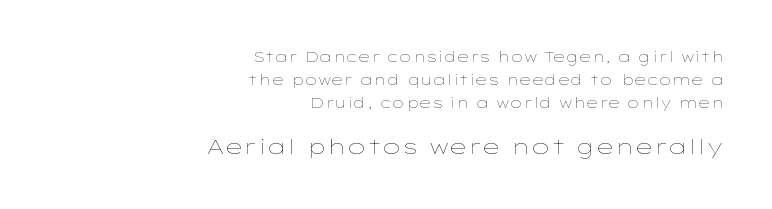
Q: Is the text bold? A: No.
Q: Is the text italic (slanted)? A: No, it is upright.
Q: Is the text underlined? A: No.
Q: How is the paragraph aligned? A: Right-aligned.
Q: Is the spacing between letters normal or unusually wide? A: Normal.
Q: Is the spacing between lines tight, normal or loose? A: Normal.
Q: Which block of text is set in a larger size, the first (top) or the second (bottom)? A: The second (bottom) one.
